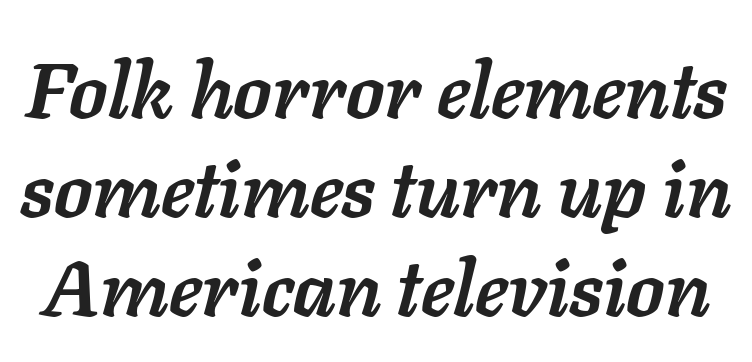
Q: Is the text bold? A: Yes.
Q: Is the text italic (slanted)? A: Yes, it leans right by about 11 degrees.
Q: Is the text underlined? A: No.
Q: Is the spacing between letters normal or unusually wide? A: Normal.
Q: Is the spacing between lines tight, normal or loose? A: Normal.
Q: Width (condensed, normal, or wide)? A: Normal.
Q: Stroke contrast? A: Low.
Q: x-height? A: Medium.
Q: Monospaced? A: No.
